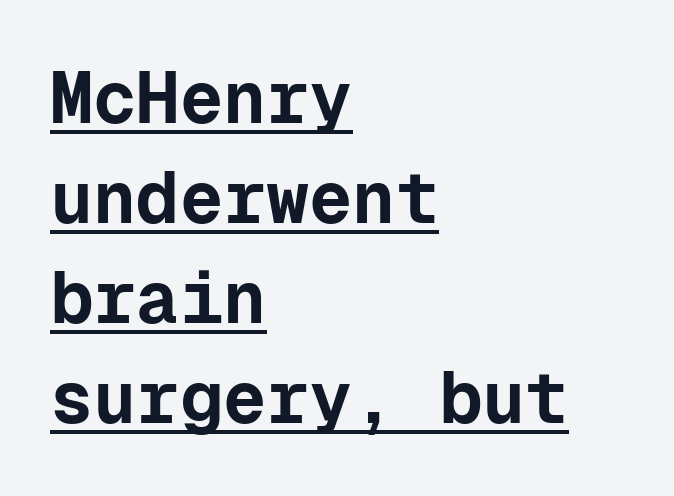
Q: Is the text bold? A: Yes.
Q: Is the text italic (slanted)? A: No, it is upright.
Q: Is the typeface a serif or a sans-serif typeface? A: Sans-serif.
Q: Is the text underlined? A: Yes.
Q: How is the paragraph aligned? A: Left-aligned.
Q: Is the spacing between letters normal or unusually wide? A: Normal.
Q: Is the spacing between lines tight, normal or loose? A: Normal.
Q: Width (condensed, normal, or wide)? A: Normal.
Q: Stroke contrast? A: Low.
Q: x-height? A: Medium.
Q: Monospaced? A: Yes.
